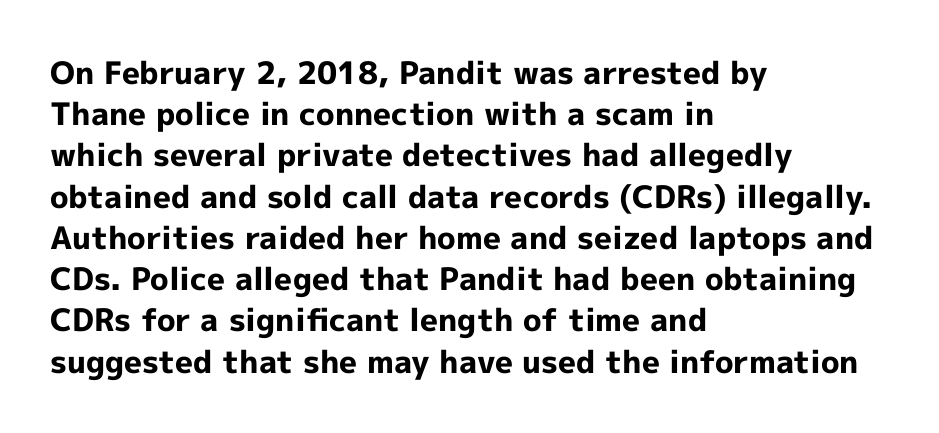
{"serif": "no", "italic": "no", "bold": "yes", "weight": "bold", "width": "normal", "x_height": "medium", "monospaced": "no", "underline": "no", "align": "left", "line_spacing": "normal", "line_spacing_ratio": 1.33, "letter_spacing": "normal", "letter_spacing_em": 0.0, "glyph_px": 31}
